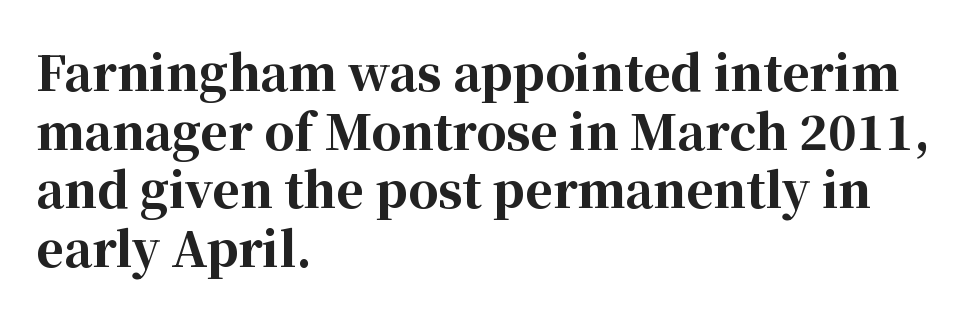
Q: Is the text bold? A: Yes.
Q: Is the text italic (slanted)? A: No, it is upright.
Q: Is the typeface a serif or a sans-serif typeface? A: Serif.
Q: Is the text underlined? A: No.
Q: How is the paragraph aligned? A: Left-aligned.
Q: Is the spacing between letters normal or unusually wide? A: Normal.
Q: Is the spacing between lines tight, normal or loose? A: Normal.
Q: Width (condensed, normal, or wide)? A: Normal.
Q: Stroke contrast? A: High.
Q: x-height? A: Medium.
Q: Monospaced? A: No.
